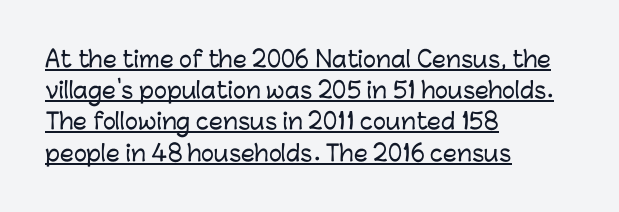
Q: Is the text italic (slanted)? A: No, it is upright.
Q: Is the text underlined? A: Yes.
Q: How is the paragraph aligned? A: Left-aligned.
Q: Is the spacing between letters normal or unusually wide? A: Normal.
Q: Is the spacing between lines tight, normal or loose? A: Normal.
